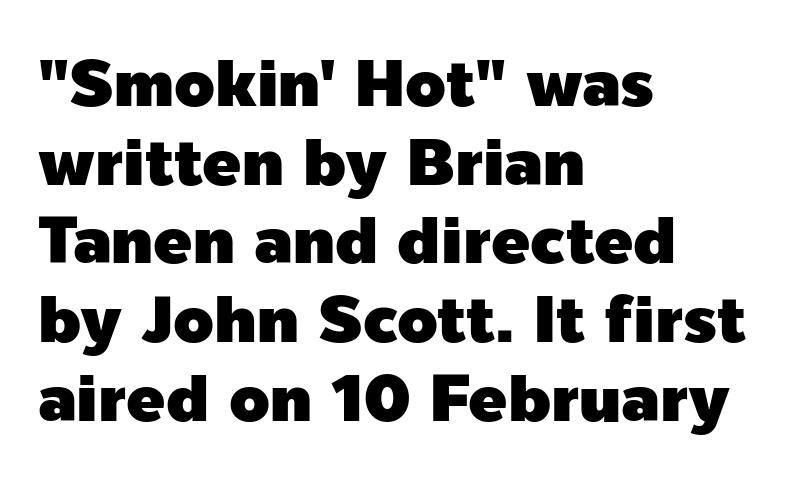
Reading down the block, your eye returns to a fixed left position each line. Examine the stroke ends and you'll find no serifs. The letters advance in unequal steps, a hallmark of proportional type. A typesetter would mark this as roman, not italic. There is no visible air inserted between adjacent glyphs. The string is rendered with underlining switched off.
